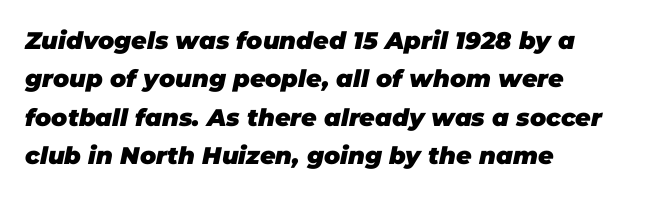
{"italic": "yes", "lean": "right", "slant_degrees": 11, "bold": "yes", "underline": "no", "align": "left", "line_spacing": "normal", "line_spacing_ratio": 1.6, "letter_spacing": "normal", "letter_spacing_em": 0.0, "glyph_px": 24}
